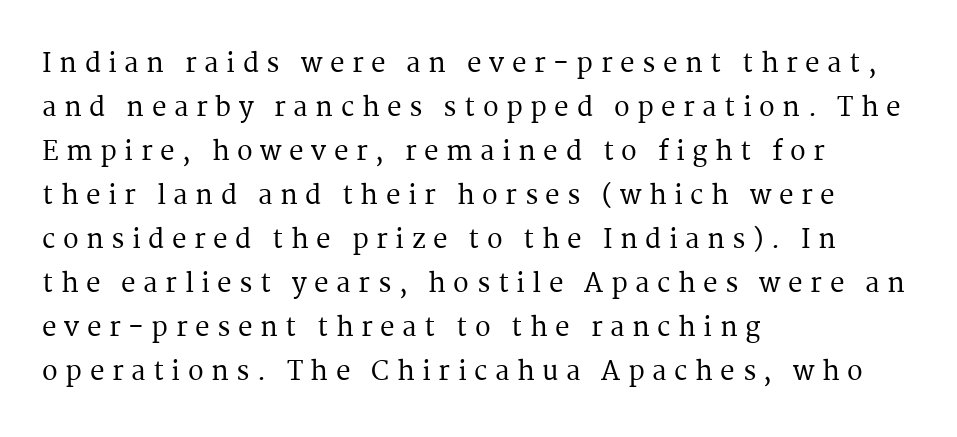
The image shows 26 px text type, upright; set left-aligned, normal line spacing (1.69x), unusually wide letter spacing (+0.29 em), not underlined.
